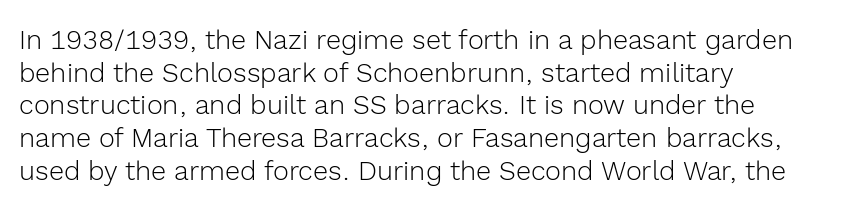
What stands out about the letter spacing? Nothing — it is the standard amount. This is not heavy type; no bold has been used. Just letters on the line, the space beneath them empty. Notice how the stems are strictly vertical — no italics here. This rendering uses left alignment, leaving the right contour irregular.
